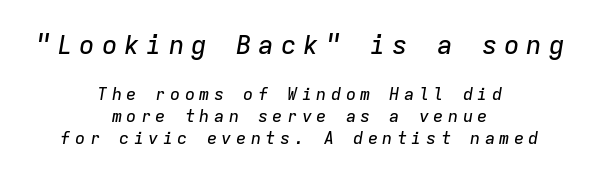
Underlining? Definitely not there. These lines are centered, leaving both edges ragged. The letters are slanted; this is an italic face. Note: larger setting up top, smaller setting below. The letters are spread apart with noticeably loose tracking.
